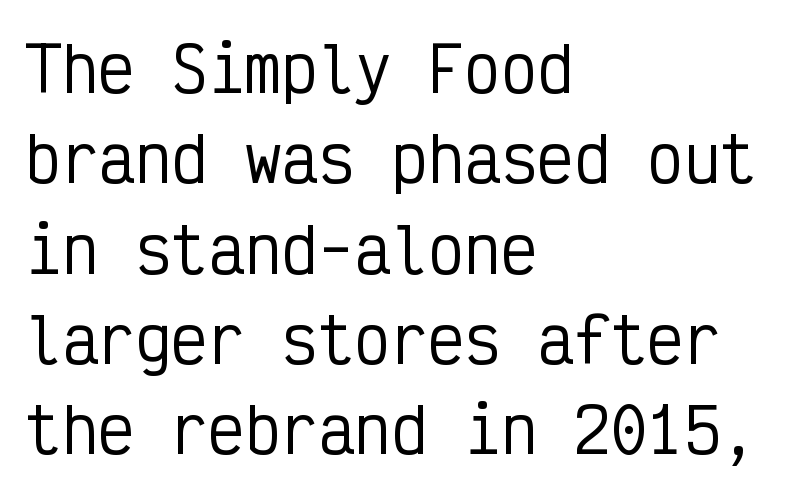
The image shows 61 px condensed sans-serif type, upright, monospaced; set left-aligned, normal line spacing (1.48x), normal letter spacing, not underlined; low stroke contrast and a medium x-height.
